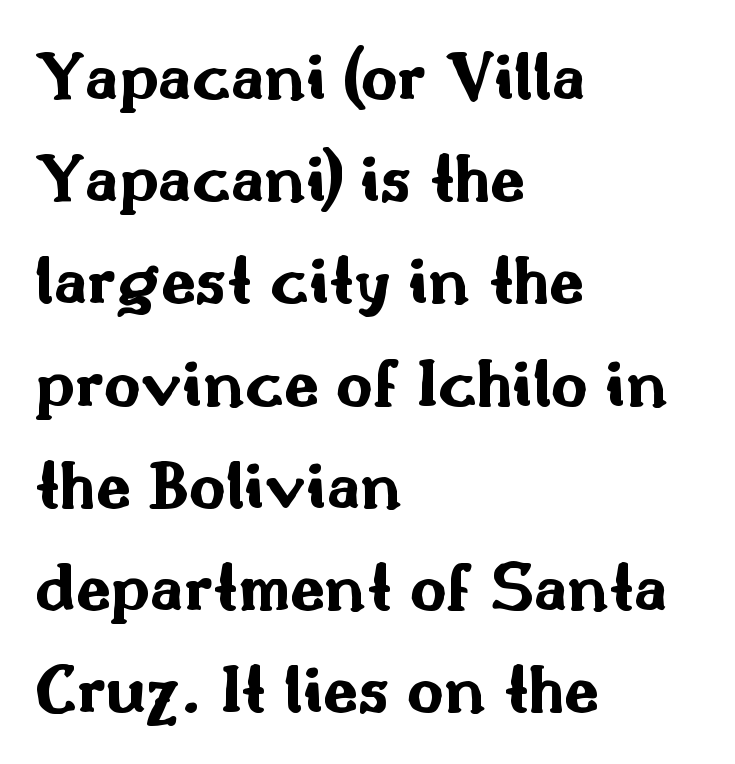
The image shows 71 px bold, wide sans-serif type, upright; set left-aligned, normal line spacing (1.44x), normal letter spacing, not underlined; medium stroke contrast and a small x-height.
